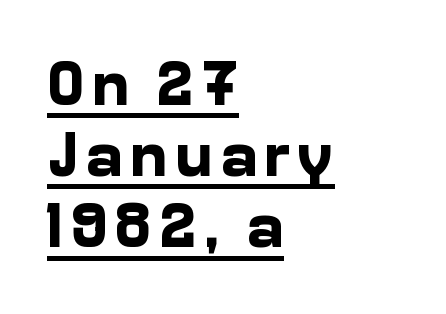
Q: Is the text bold? A: Yes.
Q: Is the text italic (slanted)? A: No, it is upright.
Q: Is the typeface a serif or a sans-serif typeface? A: Sans-serif.
Q: Is the text underlined? A: Yes.
Q: How is the paragraph aligned? A: Left-aligned.
Q: Is the spacing between lines tight, normal or loose? A: Tight.
Q: Width (condensed, normal, or wide)? A: Normal.
Q: Stroke contrast? A: Low.
Q: x-height? A: Medium.
Q: Monospaced? A: No.
